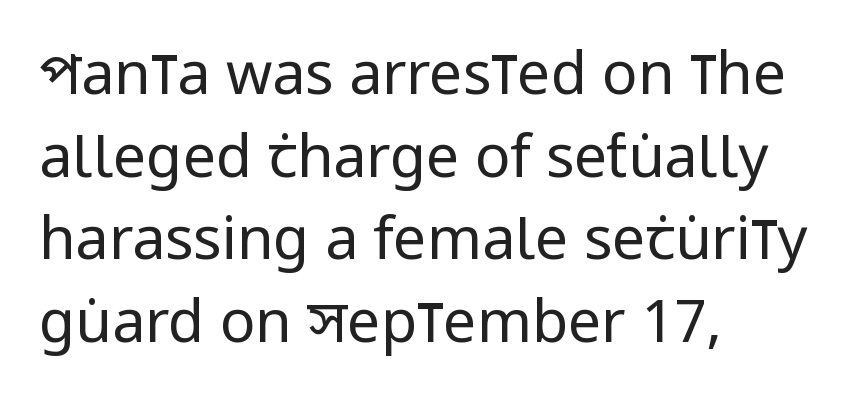
Q: Is the text bold? A: No.
Q: Is the text italic (slanted)? A: No, it is upright.
Q: Is the typeface a serif or a sans-serif typeface? A: Sans-serif.
Q: Is the text underlined? A: No.
Q: How is the paragraph aligned? A: Left-aligned.
Q: Is the spacing between letters normal or unusually wide? A: Normal.
Q: Is the spacing between lines tight, normal or loose? A: Normal.
Q: Width (condensed, normal, or wide)? A: Condensed.
Q: Stroke contrast? A: Low.
Q: x-height? A: Large.
Q: Monospaced? A: No.
